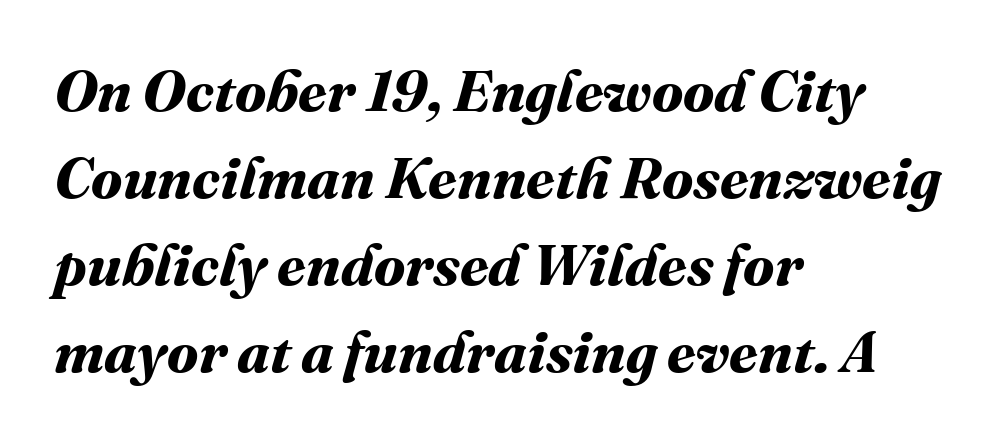
{"bold": "yes", "weight": "bold", "width": "normal", "stroke_contrast": "medium", "x_height": "medium", "monospaced": "no", "underline": "no", "align": "left", "line_spacing": "normal", "line_spacing_ratio": 1.5, "letter_spacing": "normal", "letter_spacing_em": 0.0, "glyph_px": 58}
